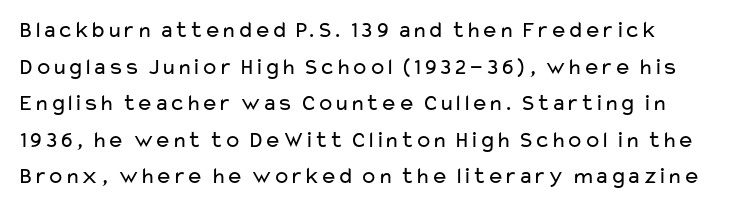
The image shows 23 px text type, upright; set left-aligned, normal line spacing (1.59x), normal letter spacing, not underlined.
